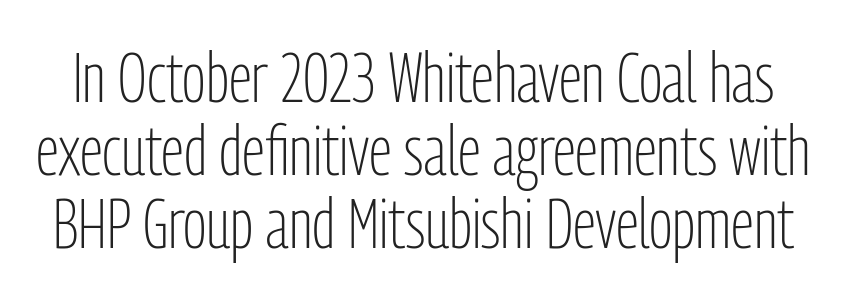
A sans-serif font was chosen for this passage. Note the varied advance widths — an 'i' is clearly narrower than an 'm'. Weight class: somewhere from thin through regular. Cramped leading. The words here are not underlined. Honestly, the letter spacing is just normal — you wouldn't notice it.
